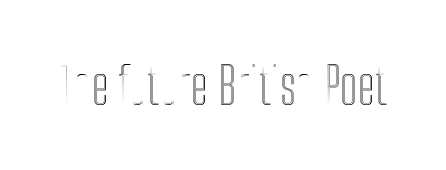
Q: Is the text italic (slanted)? A: No, it is upright.
Q: Is the text underlined? A: No.
Q: Is the spacing between letters normal or unusually wide? A: Normal.
Q: Width (condensed, normal, or wide)? A: Condensed.
Q: x-height? A: Medium.
Q: Monospaced? A: No.
